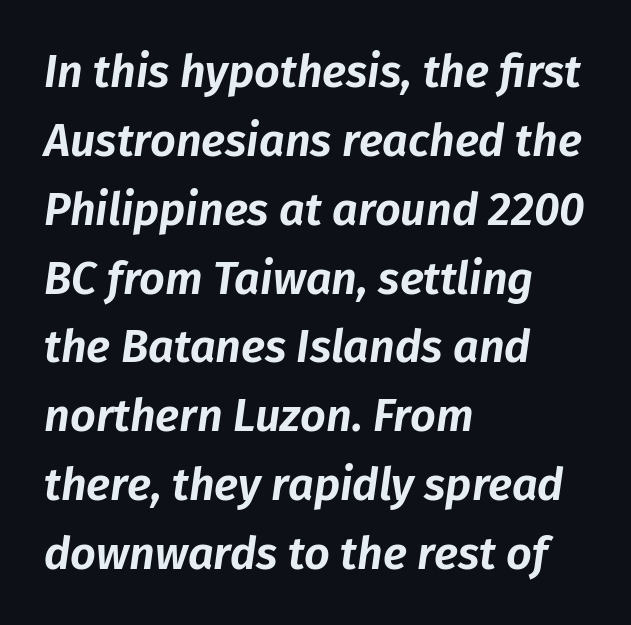
Baseline-to-baseline distance is the conventional proportion of letter height. The rendering keeps characters at their native spacing. Glance below the letters and you will spot only blank space. The passage shown is typed in a proportional face where columns would drift. Horizontally, the lines are justified to the leading edge only.
